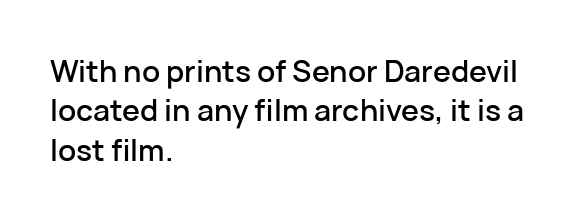
The image shows 30 px sans-serif type, upright; set left-aligned, normal line spacing (1.31x), normal letter spacing, not underlined; low stroke contrast and a medium x-height.
